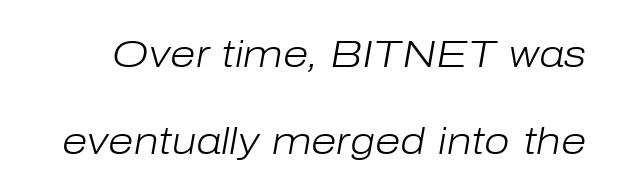
{"italic": "yes", "lean": "right", "slant_degrees": 10, "bold": "no", "weight": "light", "width": "normal", "stroke_contrast": "low", "x_height": "medium", "monospaced": "no", "underline": "no", "line_spacing": "loose", "line_spacing_ratio": 2.34, "letter_spacing": "normal", "letter_spacing_em": 0.0, "glyph_px": 37}
